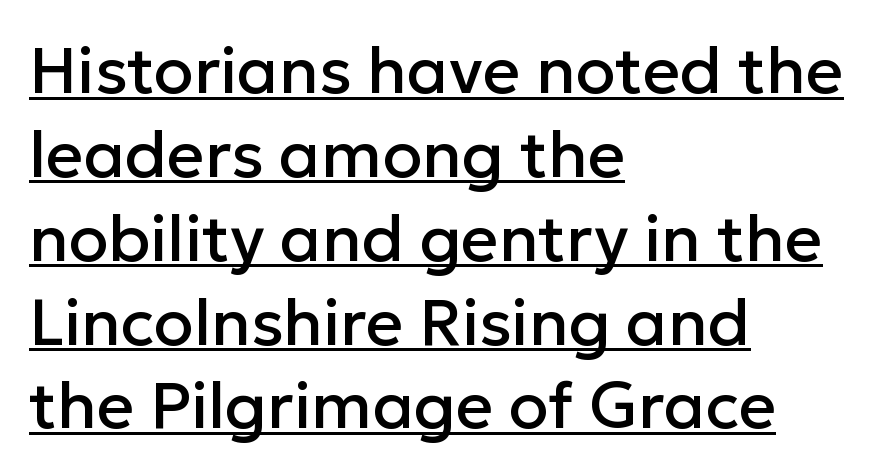
{"serif": "no", "italic": "no", "width": "normal", "stroke_contrast": "low", "x_height": "medium", "monospaced": "no", "underline": "yes", "align": "left", "line_spacing": "normal", "line_spacing_ratio": 1.29, "letter_spacing": "normal", "letter_spacing_em": 0.0, "glyph_px": 65}
